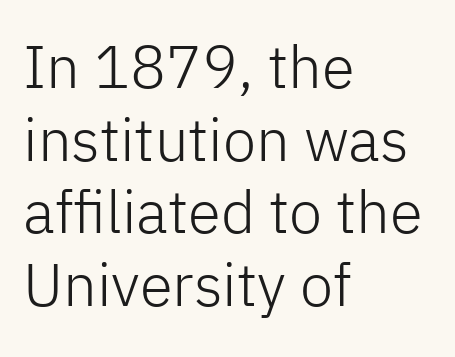
The face used here is proportionally spaced, like ordinary book or web type. Has an underline been added? It has not. The letters sit at their default tracking, neither squeezed nor spread. Ink coverage per letter is moderate at most. In terms of posture, this sample is upright. The passage shown is typeset with a sans-serif family.
